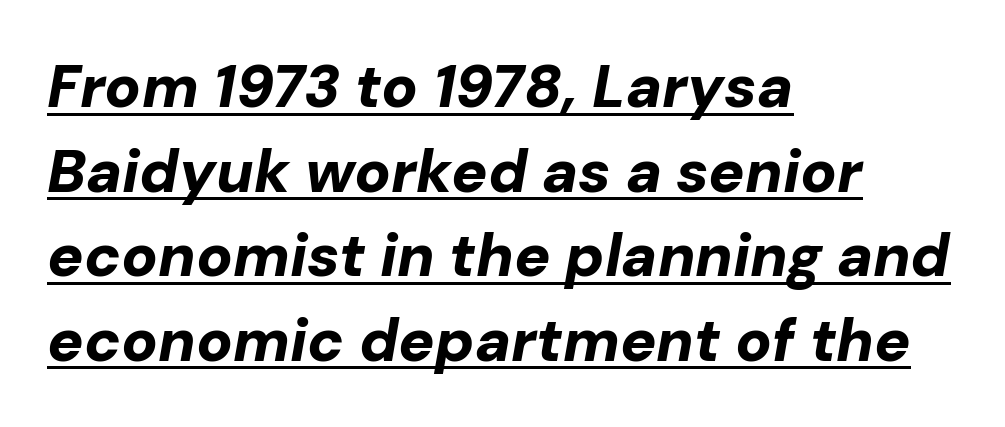
{"italic": "yes", "lean": "right", "slant_degrees": 10, "bold": "yes", "weight": "bold", "width": "normal", "stroke_contrast": "low", "x_height": "medium", "monospaced": "no", "underline": "yes", "align": "left", "line_spacing": "normal", "line_spacing_ratio": 1.41, "letter_spacing": "normal", "letter_spacing_em": 0.0, "glyph_px": 60}
